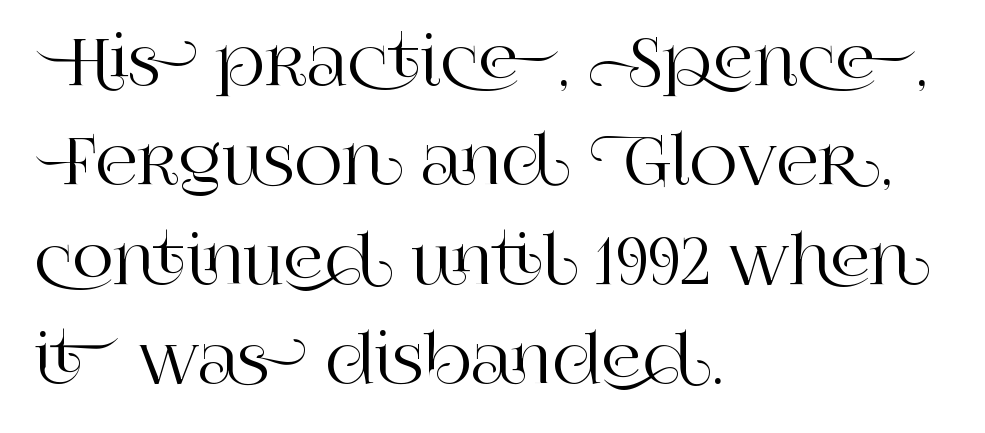
{"serif": "yes", "italic": "no", "width": "normal", "stroke_contrast": "high", "x_height": "large", "monospaced": "no", "underline": "no", "align": "left", "line_spacing": "normal", "line_spacing_ratio": 1.53, "letter_spacing": "normal", "letter_spacing_em": 0.0, "glyph_px": 65}
